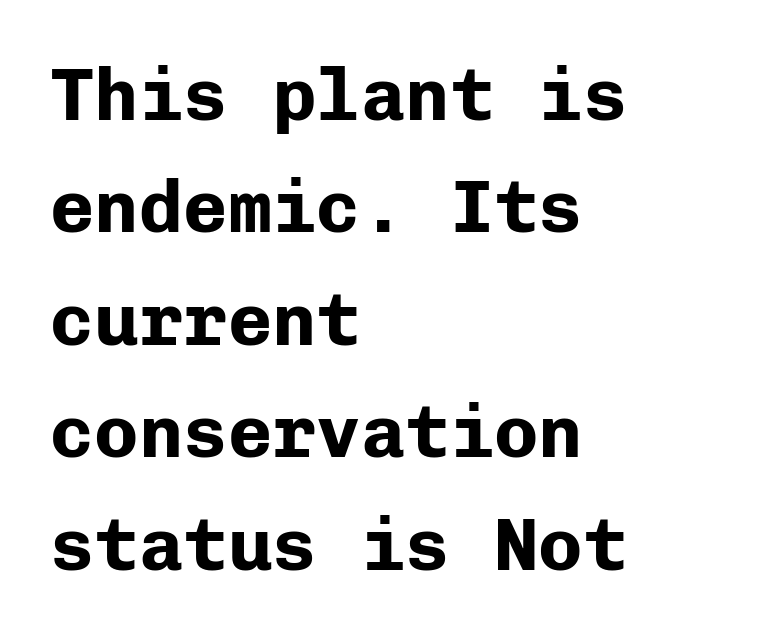
The block of text has a typical density, with ordinary space between rows. Font category for this specimen: sans-serif. The setting favours the left margin, as ordinary paragraphs usually do. The passage shown is typed in a monospace face where columns stay perfectly aligned.
